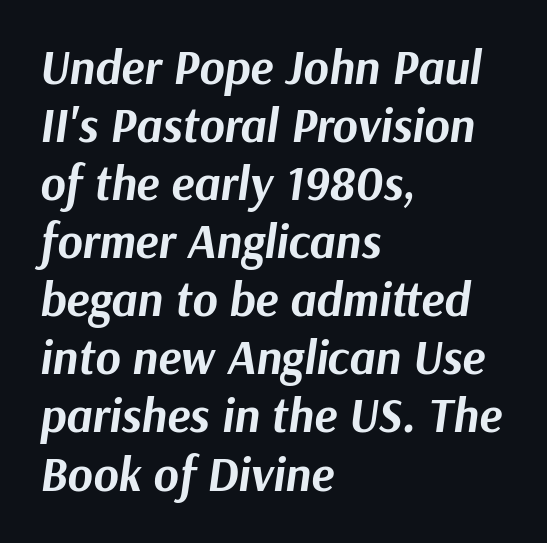
Italic: yes, the glyphs are oblique. The lines are quadded left. What stands out about the letter spacing? Nothing — it is the standard amount. Beneath every word, the page is bare. Caption: bold face, heavy strokes.
